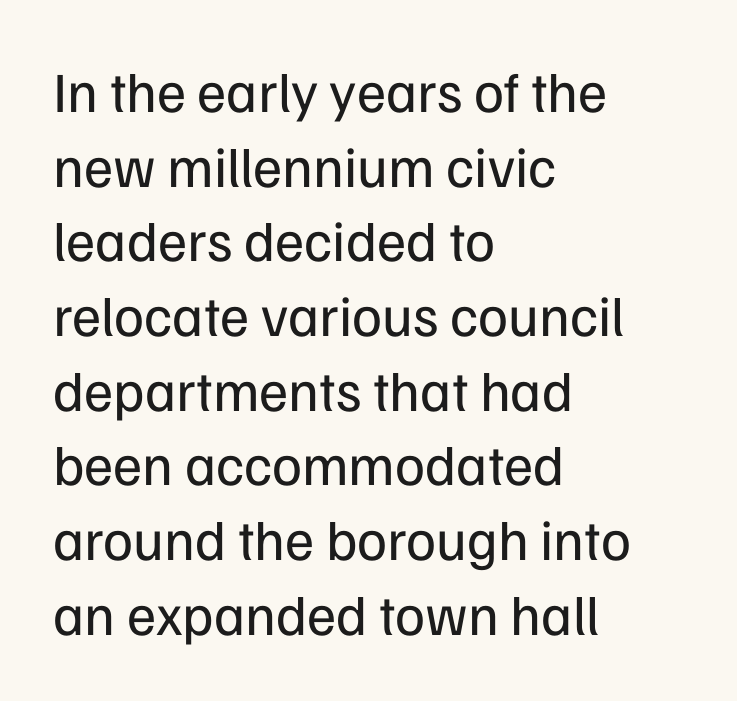
{"serif": "no", "italic": "no", "bold": "no", "weight": "regular", "width": "normal", "stroke_contrast": "low", "x_height": "medium", "monospaced": "no", "underline": "no", "align": "left", "line_spacing": "normal", "line_spacing_ratio": 1.31, "letter_spacing": "normal", "letter_spacing_em": 0.0, "glyph_px": 57}
